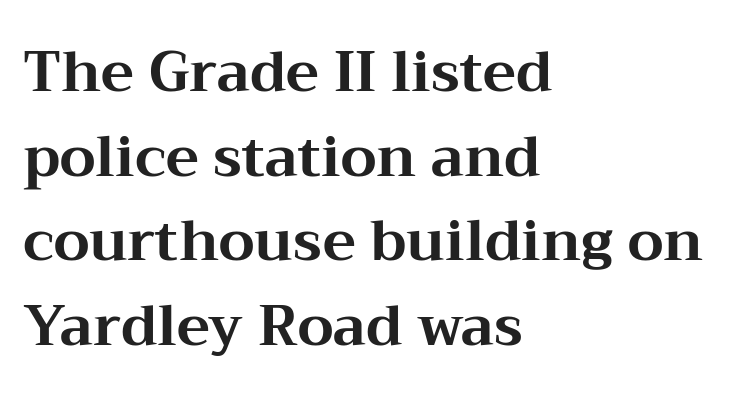
Q: Is the text bold? A: Yes.
Q: Is the text italic (slanted)? A: No, it is upright.
Q: Is the typeface a serif or a sans-serif typeface? A: Serif.
Q: Is the text underlined? A: No.
Q: How is the paragraph aligned? A: Left-aligned.
Q: Is the spacing between letters normal or unusually wide? A: Normal.
Q: Is the spacing between lines tight, normal or loose? A: Normal.
Q: Width (condensed, normal, or wide)? A: Wide.
Q: Stroke contrast? A: Medium.
Q: x-height? A: Medium.
Q: Monospaced? A: No.
